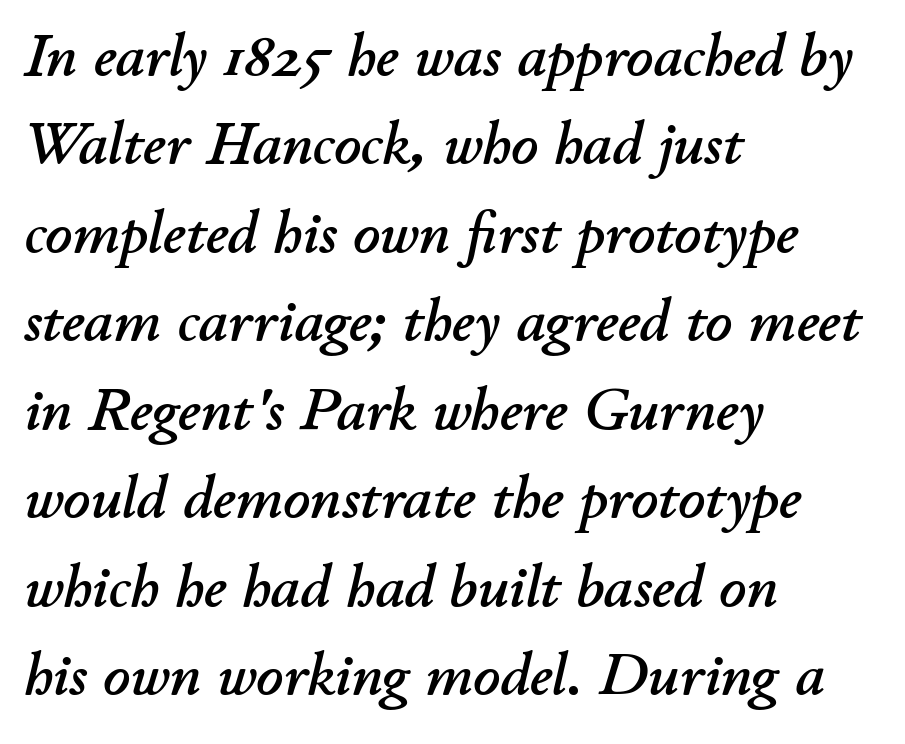
{"italic": "yes", "lean": "right", "slant_degrees": 11, "width": "normal", "stroke_contrast": "low", "x_height": "small", "monospaced": "no", "underline": "no", "align": "left", "line_spacing": "normal", "line_spacing_ratio": 1.5, "letter_spacing": "normal", "letter_spacing_em": 0.0, "glyph_px": 59}
